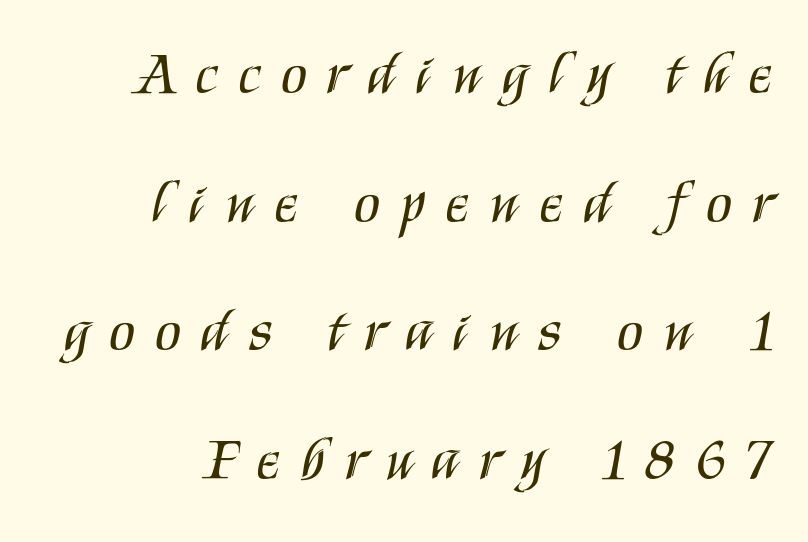
I'd call this a sans setting — the letters go barefoot. These lines stand farther apart than default settings would place them. The weight would be labelled regular, book, light, or lighter still. Think of a printed novel: that variable character pitch is what you see here. The string is rendered with underlining switched off.
